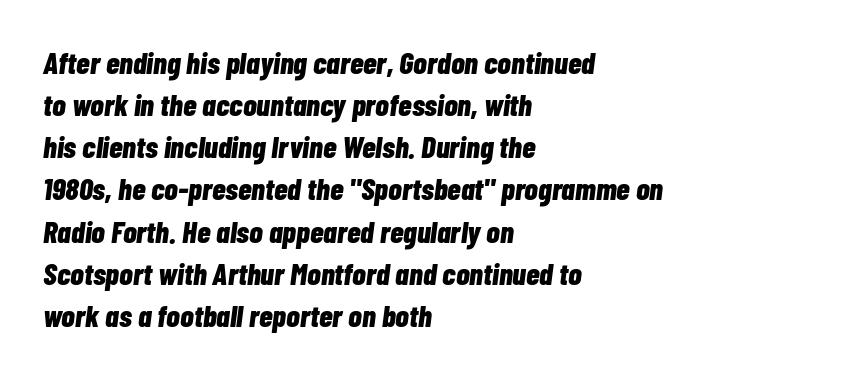
{"italic": "yes", "lean": "right", "slant_degrees": 7, "bold": "yes", "weight": "bold", "width": "condensed", "stroke_contrast": "low", "x_height": "medium", "monospaced": "no", "underline": "no", "align": "left", "line_spacing": "normal", "line_spacing_ratio": 1.36, "letter_spacing": "normal", "letter_spacing_em": 0.0, "glyph_px": 31}
